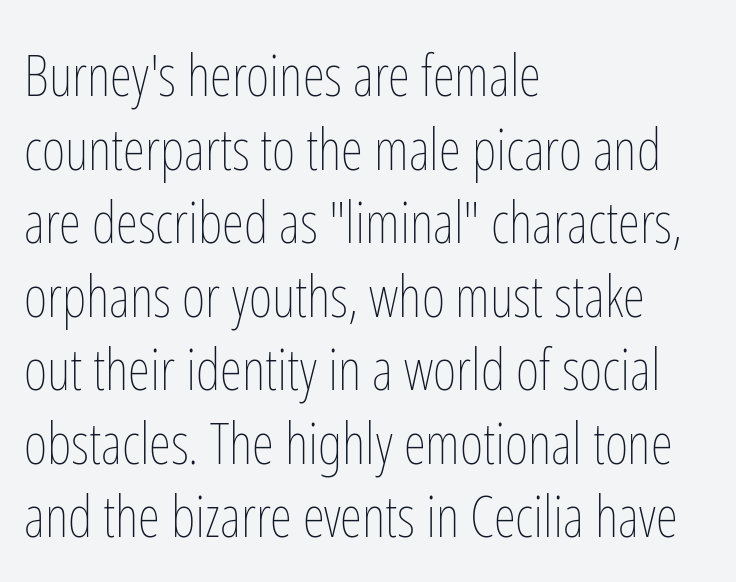
Q: Is the text bold? A: No.
Q: Is the text italic (slanted)? A: No, it is upright.
Q: Is the text underlined? A: No.
Q: How is the paragraph aligned? A: Left-aligned.
Q: Is the spacing between letters normal or unusually wide? A: Normal.
Q: Is the spacing between lines tight, normal or loose? A: Normal.
Q: Width (condensed, normal, or wide)? A: Condensed.
Q: Stroke contrast? A: Low.
Q: x-height? A: Medium.
Q: Monospaced? A: No.
